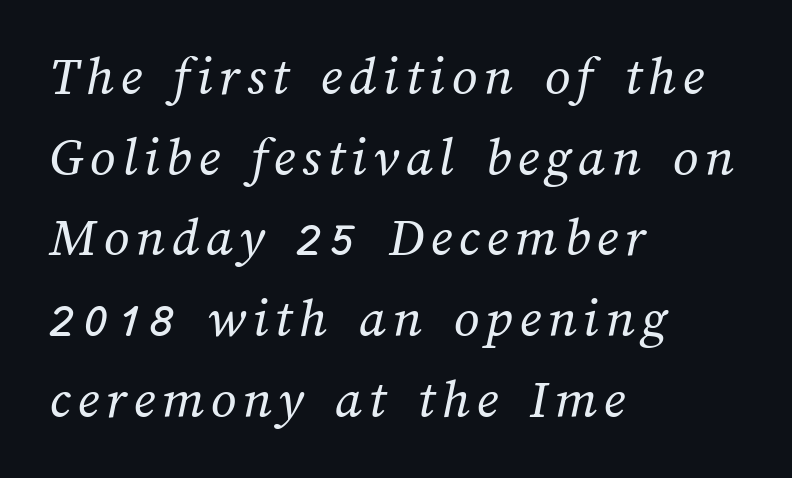
Any mark beneath the type? The region is blank. In CSS terms this would be text-align: left. Evenly set lines give the paragraph a standard silhouette. These lines are rendered in a variable-pitch font. This is not heavy type; no bold has been used.
